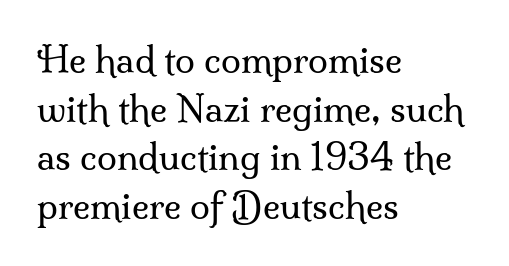
Beneath every word, the page is bare. Think of a printed novel: that variable character pitch is what you see here. Short note: letters normally spaced. Horizontal bands of white between lines are of average thickness. These lines are composed in type with serifs.
